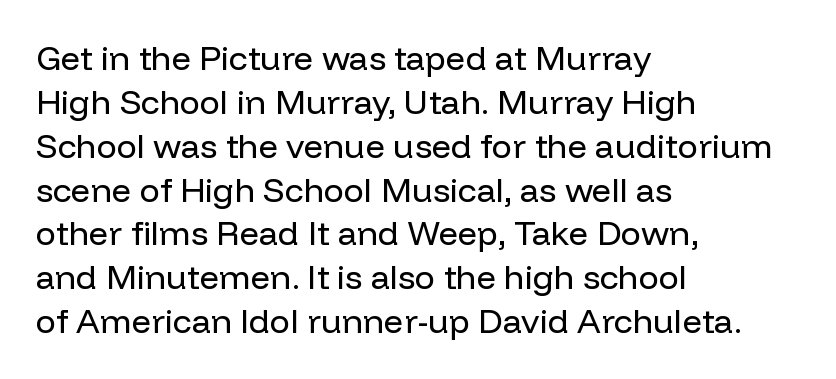
Q: Is the text bold? A: No.
Q: Is the text italic (slanted)? A: No, it is upright.
Q: Is the typeface a serif or a sans-serif typeface? A: Sans-serif.
Q: Is the text underlined? A: No.
Q: How is the paragraph aligned? A: Left-aligned.
Q: Is the spacing between letters normal or unusually wide? A: Normal.
Q: Is the spacing between lines tight, normal or loose? A: Normal.
Q: Width (condensed, normal, or wide)? A: Normal.
Q: Stroke contrast? A: Low.
Q: x-height? A: Medium.
Q: Monospaced? A: No.
